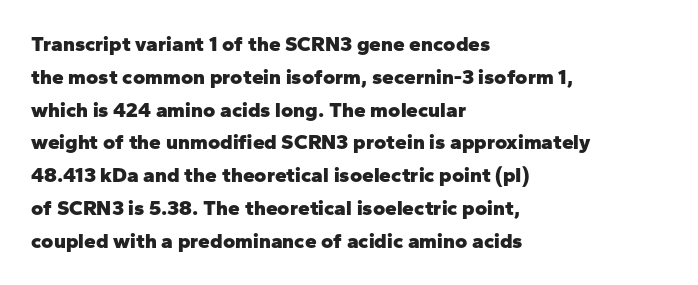
Q: Is the text bold? A: Yes.
Q: Is the text italic (slanted)? A: No, it is upright.
Q: Is the text underlined? A: No.
Q: How is the paragraph aligned? A: Left-aligned.
Q: Is the spacing between letters normal or unusually wide? A: Normal.
Q: Is the spacing between lines tight, normal or loose? A: Normal.
